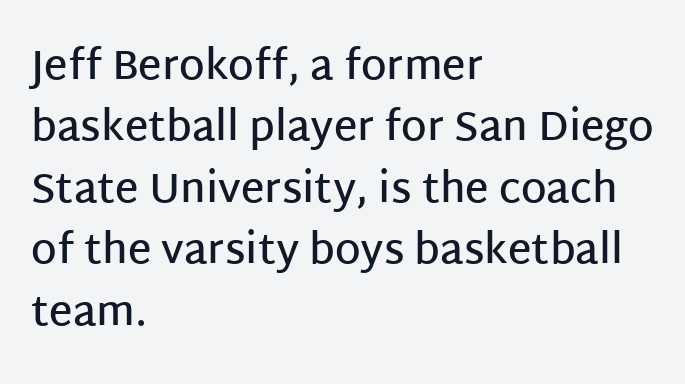
{"serif": "no", "italic": "no", "bold": "semi", "weight": "semibold", "width": "normal", "stroke_contrast": "low", "x_height": "large", "monospaced": "no", "underline": "no", "align": "left", "line_spacing": "normal", "line_spacing_ratio": 1.5, "letter_spacing": "normal", "letter_spacing_em": 0.0, "glyph_px": 41}
